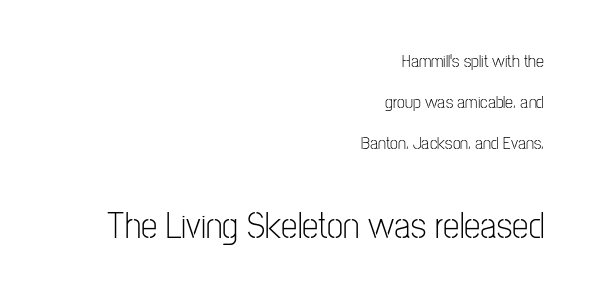
{"serif": "no", "italic": "no", "bold": "no", "weight": "light", "width": "condensed", "stroke_contrast": "low", "x_height": "medium", "monospaced": "no", "underline": "no", "align": "right", "line_spacing": "loose", "line_spacing_ratio": 2.27, "letter_spacing": "normal", "letter_spacing_em": 0.0, "larger_block": "second", "size_ratio": 2.06, "glyph_px": 37}
